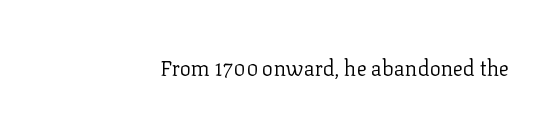
The passage shown is not underscored anywhere. The font's upright variant was chosen for this text. Stems here are at most as thick as an everyday book face. Observe the ordinary spacing: letters are neighbours, not strangers.
